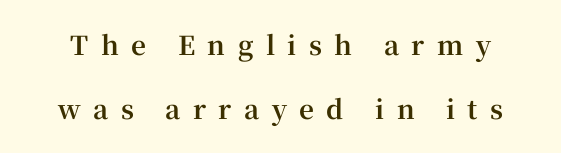
Q: Is the text bold? A: Yes.
Q: Is the text italic (slanted)? A: No, it is upright.
Q: Is the text underlined? A: No.
Q: Is the spacing between letters normal or unusually wide? A: Unusually wide.
Q: Is the spacing between lines tight, normal or loose? A: Loose.
